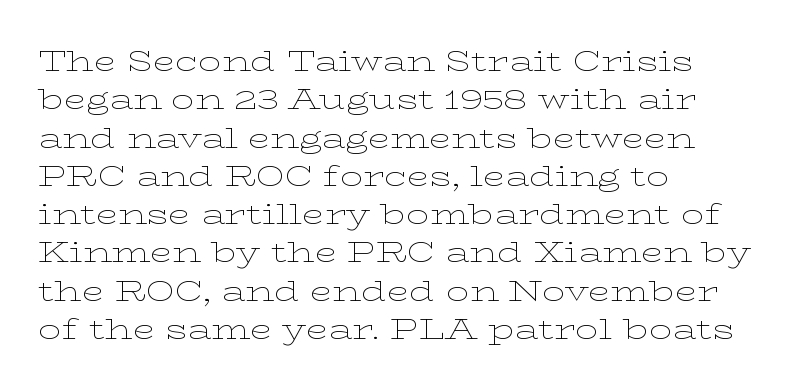
The paragraph has a hard left edge and a soft right edge. A typesetter would call this proportional, since set widths differ per character. Notice how descenders clear the ascenders below comfortably — that's standard leading. Letter spacing: default. Is this a heavy cut? Hardly; it is regular or lighter. Style check: upright.
